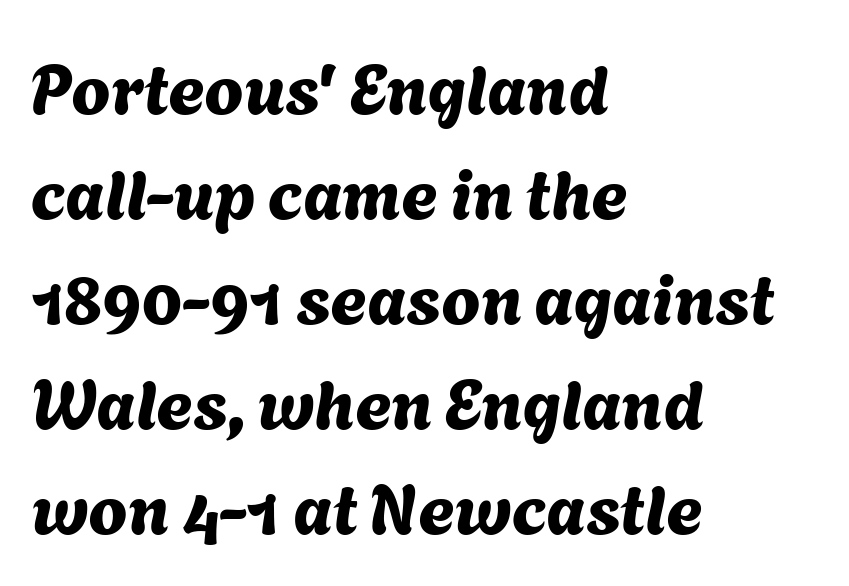
The image shows 70 px sans-serif type; set left-aligned, normal line spacing (1.5x), normal letter spacing, not underlined; medium stroke contrast and a medium x-height.
